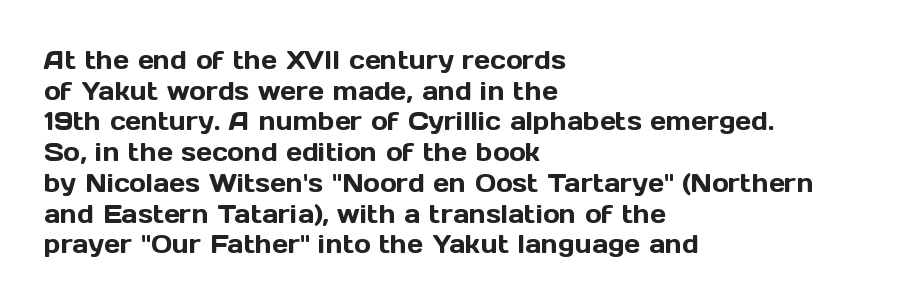
The image shows 25 px text type, upright; set left-aligned, line spacing 1.23x, normal letter spacing, not underlined.
